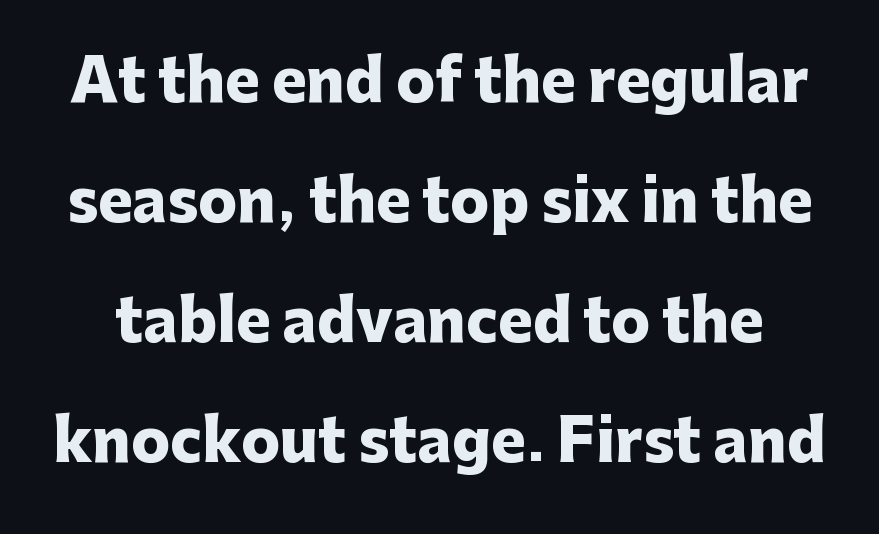
Q: Is the text bold? A: Yes.
Q: Is the text italic (slanted)? A: No, it is upright.
Q: Is the typeface a serif or a sans-serif typeface? A: Sans-serif.
Q: Is the text underlined? A: No.
Q: Is the spacing between letters normal or unusually wide? A: Normal.
Q: Is the spacing between lines tight, normal or loose? A: Loose.
Q: Width (condensed, normal, or wide)? A: Normal.
Q: Stroke contrast? A: Low.
Q: x-height? A: Medium.
Q: Monospaced? A: No.
